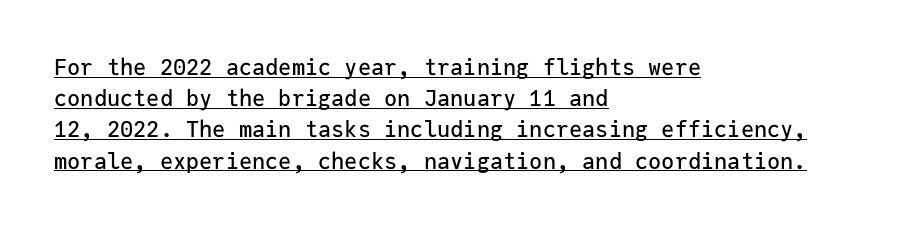
Line spacing here is normal. The glyphs are accompanied by a horizontal stroke just below them. Italic: no, the glyphs are upright roman. The rendering anchors every line to the left-hand side. Characters follow at the spacing the type designer built in.
